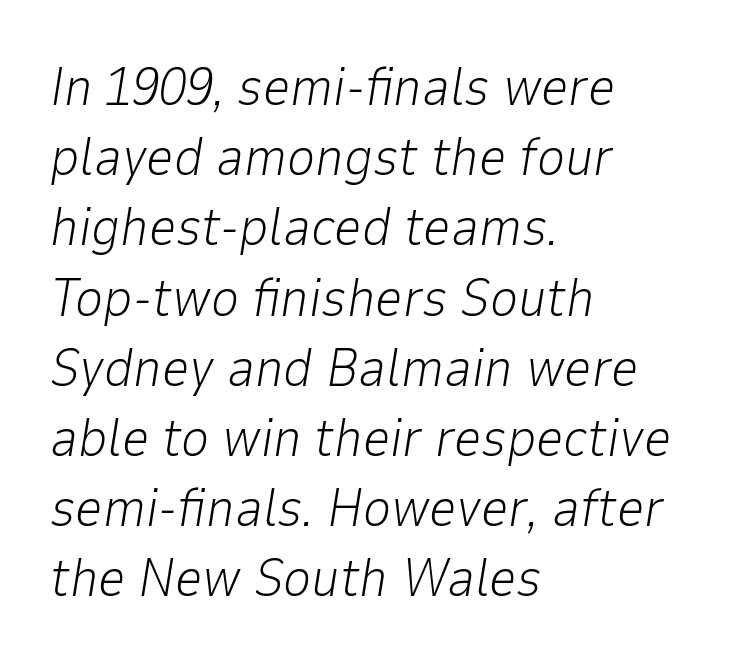
Q: Is the text bold? A: No.
Q: Is the text italic (slanted)? A: Yes, it leans right by about 9 degrees.
Q: Is the text underlined? A: No.
Q: How is the paragraph aligned? A: Left-aligned.
Q: Is the spacing between letters normal or unusually wide? A: Normal.
Q: Is the spacing between lines tight, normal or loose? A: Normal.
Q: Width (condensed, normal, or wide)? A: Normal.
Q: Stroke contrast? A: Low.
Q: x-height? A: Medium.
Q: Monospaced? A: No.
